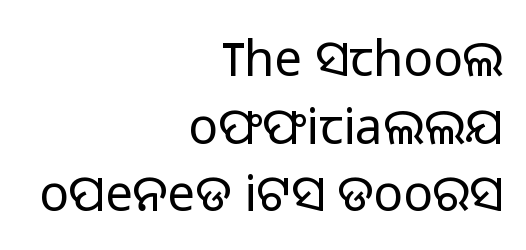
Is there much room between lines? A standard amount, neither cramped nor airy. Horizontal alignment here is rightward, an uncommon choice for prose. A clean baseline with only descenders dipping below it. The rendering uses natural spacing where letterforms have individual widths. The face looks like a standard text weight, possibly lighter.
